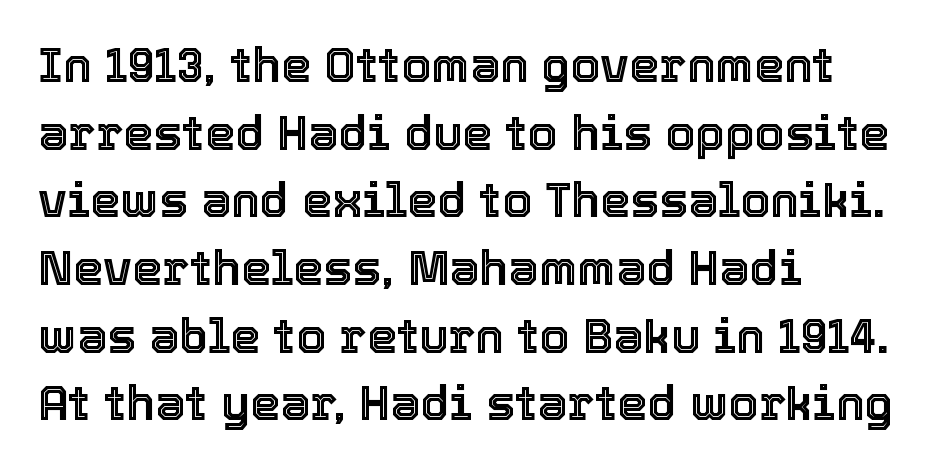
{"italic": "no", "width": "normal", "x_height": "medium", "monospaced": "no", "underline": "no", "align": "left", "line_spacing": "normal", "line_spacing_ratio": 1.41, "letter_spacing": "normal", "letter_spacing_em": 0.0, "glyph_px": 48}
